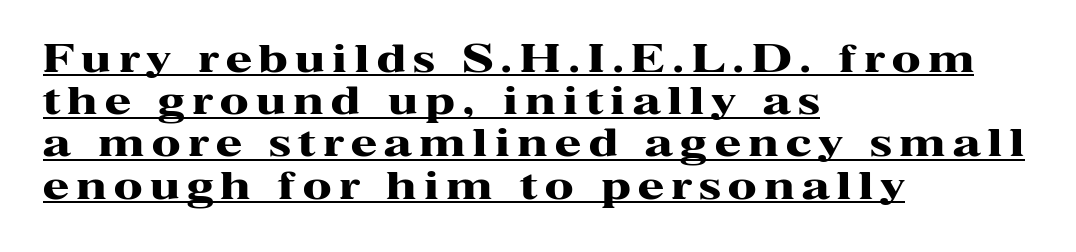
The image shows 38 px heavy, wide serif type, upright; set left-aligned, tight line spacing (1.11x), unusually wide letter spacing (+0.2 em), underlined; high stroke contrast and a medium x-height.
